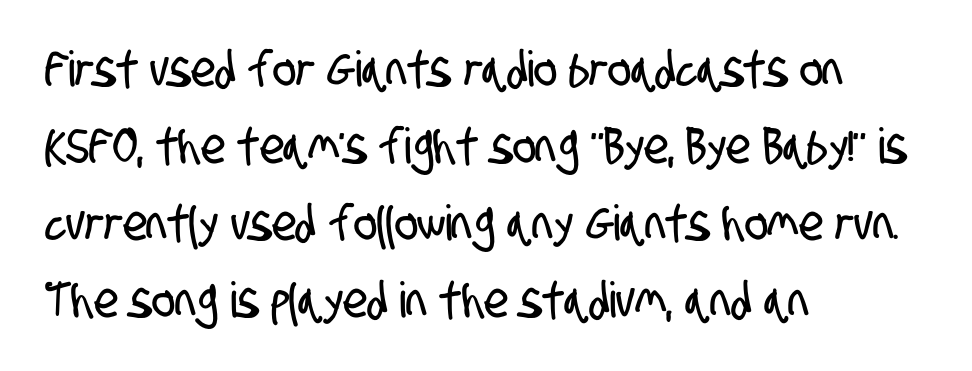
Q: Is the typeface a serif or a sans-serif typeface? A: Sans-serif.
Q: Is the text underlined? A: No.
Q: How is the paragraph aligned? A: Left-aligned.
Q: Is the spacing between letters normal or unusually wide? A: Normal.
Q: Is the spacing between lines tight, normal or loose? A: Normal.
Q: Width (condensed, normal, or wide)? A: Condensed.
Q: Stroke contrast? A: Low.
Q: x-height? A: Large.
Q: Monospaced? A: No.
